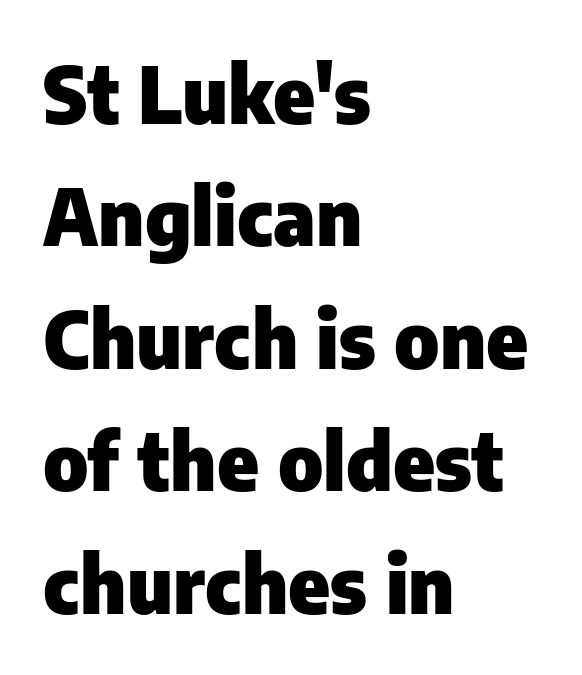
Q: Is the text bold? A: Yes.
Q: Is the text italic (slanted)? A: No, it is upright.
Q: Is the typeface a serif or a sans-serif typeface? A: Sans-serif.
Q: Is the text underlined? A: No.
Q: How is the paragraph aligned? A: Left-aligned.
Q: Is the spacing between letters normal or unusually wide? A: Normal.
Q: Is the spacing between lines tight, normal or loose? A: Normal.
Q: Width (condensed, normal, or wide)? A: Normal.
Q: Stroke contrast? A: Low.
Q: x-height? A: Medium.
Q: Monospaced? A: No.
